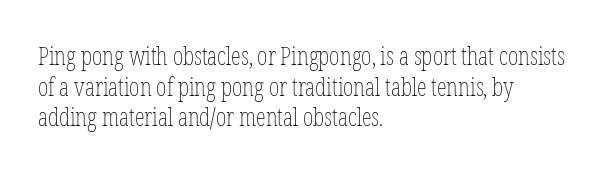
Q: Is the text bold? A: No.
Q: Is the text italic (slanted)? A: No, it is upright.
Q: Is the text underlined? A: No.
Q: How is the paragraph aligned? A: Left-aligned.
Q: Is the spacing between letters normal or unusually wide? A: Normal.
